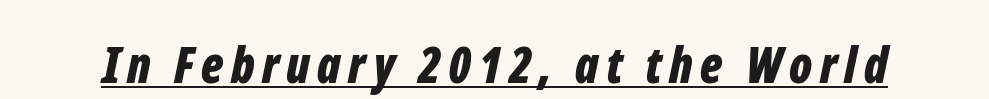
The image shows 49 px bold, condensed type, italic (leaning right); set underlined; low stroke contrast and a medium x-height.
